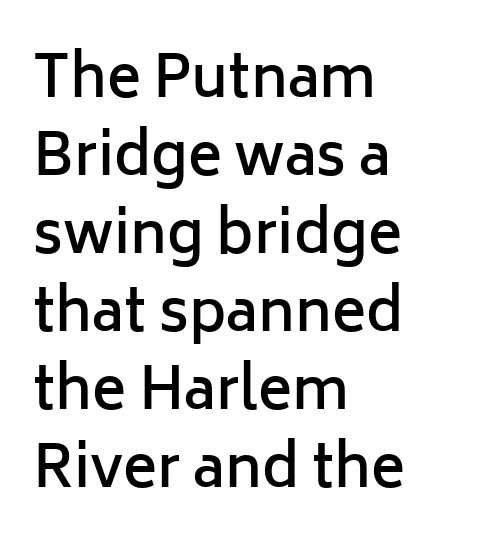
{"serif": "no", "italic": "no", "bold": "semi", "weight": "semibold", "width": "normal", "stroke_contrast": "low", "x_height": "medium", "monospaced": "no", "underline": "no", "align": "left", "line_spacing": "normal", "line_spacing_ratio": 1.37, "letter_spacing": "normal", "letter_spacing_em": 0.0, "glyph_px": 57}
